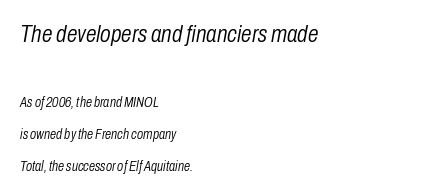
The image shows 24 px text type, italic (leaning right); set left-aligned, loose line spacing (2.28x), normal letter spacing, not underlined; the first (top) block is 1.71x larger.
